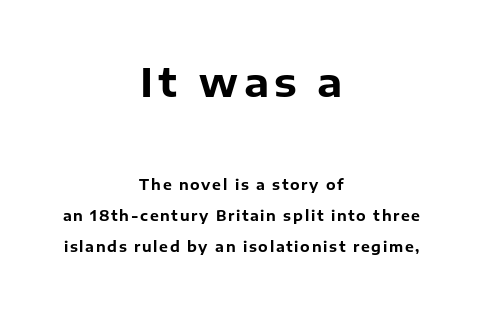
{"serif": "no", "italic": "no", "bold": "yes", "weight": "bold", "width": "normal", "stroke_contrast": "low", "x_height": "medium", "monospaced": "no", "underline": "no", "align": "center", "line_spacing": "loose", "line_spacing_ratio": 2.2, "larger_block": "first", "size_ratio": 2.86, "glyph_px": 40}
